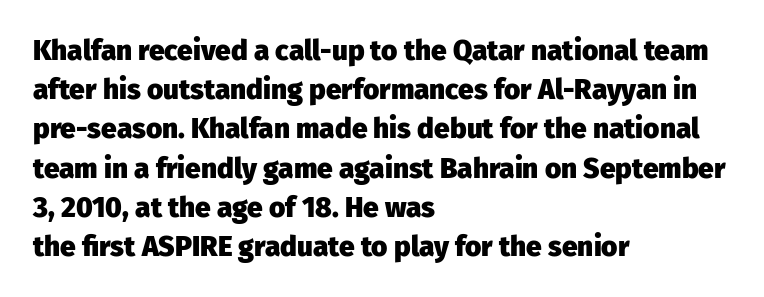
{"serif": "no", "italic": "no", "bold": "yes", "weight": "heavy", "width": "normal", "stroke_contrast": "low", "x_height": "medium", "monospaced": "no", "underline": "no", "align": "left", "line_spacing": "normal", "line_spacing_ratio": 1.4, "letter_spacing": "normal", "letter_spacing_em": 0.0, "glyph_px": 28}
